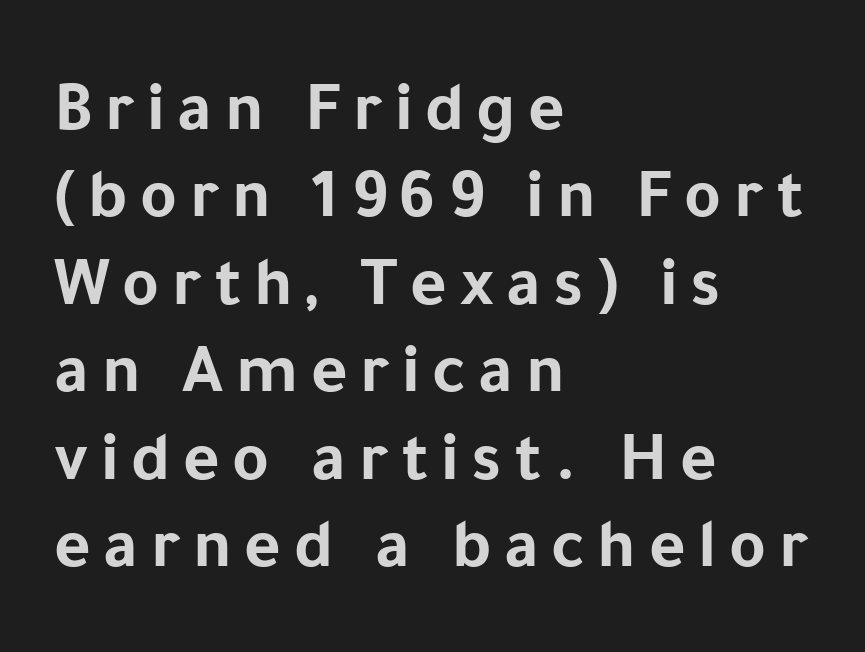
{"serif": "no", "italic": "no", "bold": "yes", "weight": "bold", "width": "normal", "stroke_contrast": "low", "x_height": "medium", "monospaced": "no", "underline": "no", "align": "left", "line_spacing": "normal", "line_spacing_ratio": 1.25, "glyph_px": 70}
